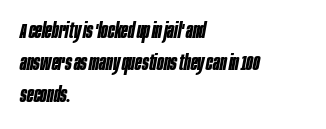
Q: Is the text bold? A: Yes.
Q: Is the text italic (slanted)? A: Yes, it leans right by about 10 degrees.
Q: Is the text underlined? A: No.
Q: How is the paragraph aligned? A: Left-aligned.
Q: Is the spacing between letters normal or unusually wide? A: Normal.
Q: Is the spacing between lines tight, normal or loose? A: Normal.
